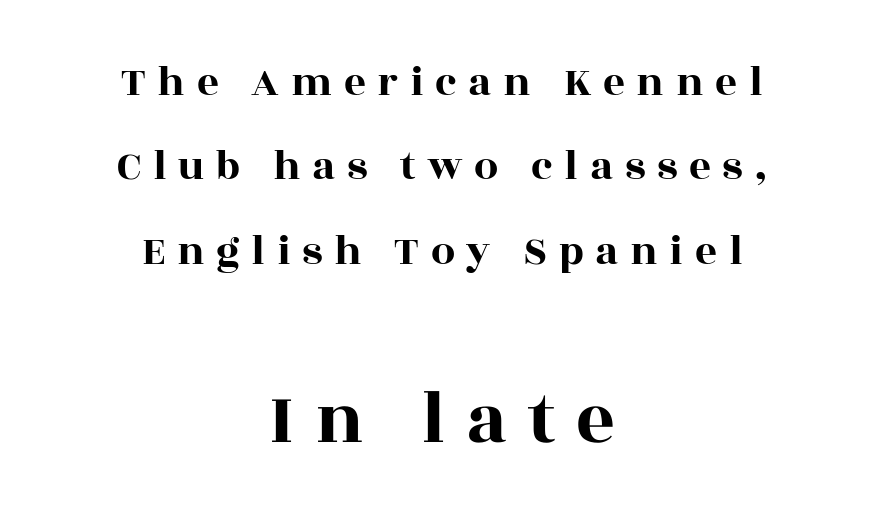
The face used here is proportionally spaced, like ordinary book or web type. Neither beginnings nor endings align; midpoints do. Every stem runs plumb, perpendicular to the baseline. Old-style or modern, the face here clearly has serifs.
